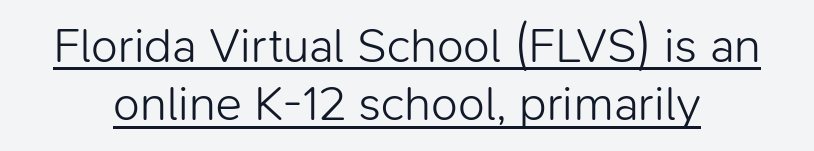
Q: Is the text bold? A: No.
Q: Is the text italic (slanted)? A: No, it is upright.
Q: Is the typeface a serif or a sans-serif typeface? A: Sans-serif.
Q: Is the text underlined? A: Yes.
Q: Is the spacing between letters normal or unusually wide? A: Normal.
Q: Width (condensed, normal, or wide)? A: Normal.
Q: Stroke contrast? A: Low.
Q: x-height? A: Medium.
Q: Monospaced? A: No.
